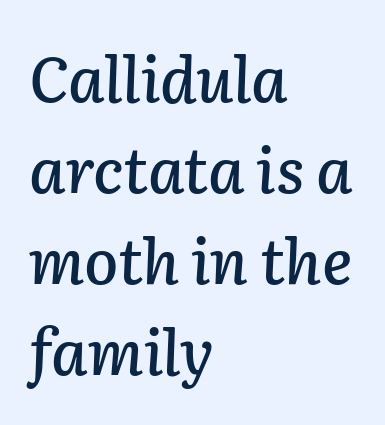
Italic? Definitely — the glyphs are oblique. The rows are spaced the way most documents space them. Line beginnings align vertically; line endings do not. The passage shown is not underscored anywhere.
